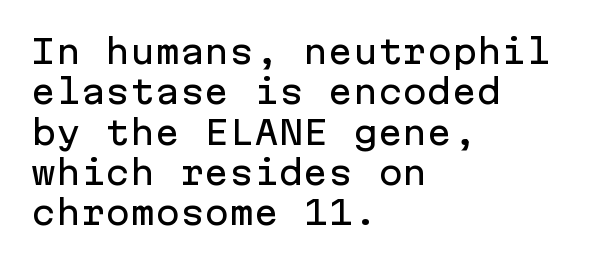
The image shows 33 px sans-serif type, upright, monospaced; set left-aligned, line spacing 1.22x, normal letter spacing, not underlined; low stroke contrast and a medium x-height.
